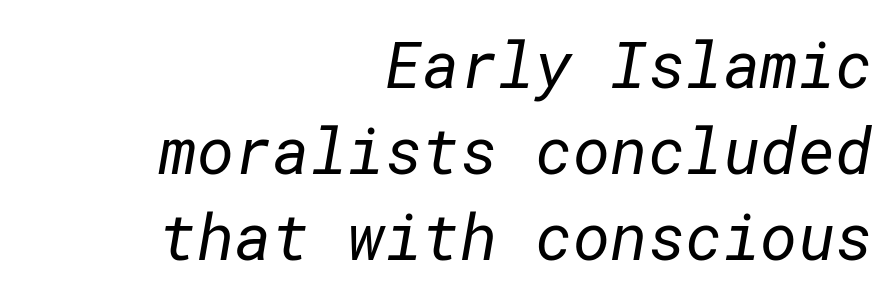
The image shows 64 px regular-weight sans-serif type; set right-aligned, normal line spacing (1.34x), normal letter spacing, not underlined; low stroke contrast and a medium x-height.
